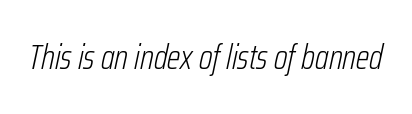
Q: Is the text bold? A: No.
Q: Is the text italic (slanted)? A: Yes, it leans right by about 12 degrees.
Q: Is the text underlined? A: No.
Q: Is the spacing between letters normal or unusually wide? A: Normal.
Q: Width (condensed, normal, or wide)? A: Condensed.
Q: Stroke contrast? A: Low.
Q: x-height? A: Medium.
Q: Monospaced? A: No.
